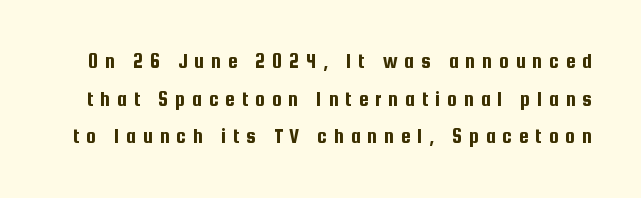
{"italic": "no", "underline": "no", "line_spacing_ratio": 1.71, "letter_spacing": "wide", "letter_spacing_em": 0.31, "glyph_px": 22}
